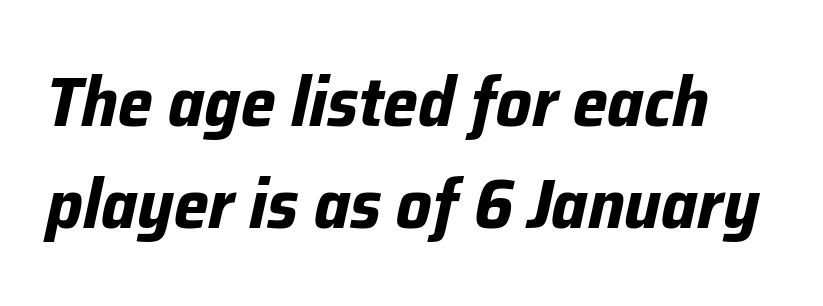
Q: Is the text bold? A: Yes.
Q: Is the text italic (slanted)? A: Yes, it leans right by about 12 degrees.
Q: Is the text underlined? A: No.
Q: Is the spacing between letters normal or unusually wide? A: Normal.
Q: Is the spacing between lines tight, normal or loose? A: Normal.
Q: Width (condensed, normal, or wide)? A: Normal.
Q: Stroke contrast? A: Low.
Q: x-height? A: Medium.
Q: Monospaced? A: No.
